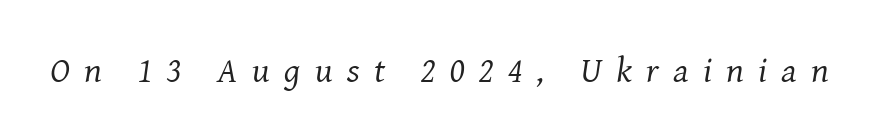
This is not heavy type; no bold has been used. The type family on display is of the serif kind. There is plenty of visible air inserted between adjacent glyphs. Would a proofreader flag this as italicized? Yes. Rule under the text: the space is simply empty.
